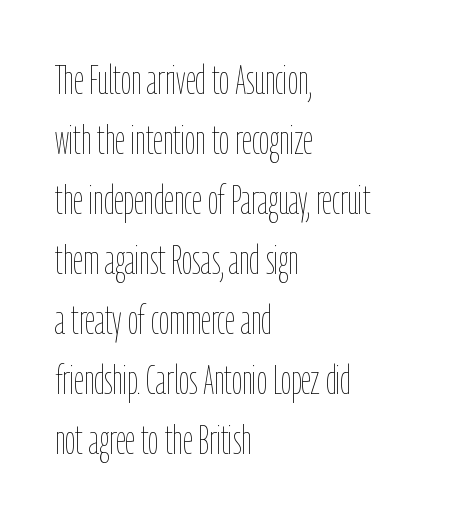
The passage shown is not bold in any degree. Think of a printed novel: that variable character pitch is what you see here. Letters rest on an invisible, unmarked baseline. The rendering anchors every line to the left-hand side. The typography opts for an upright posture over an oblique one. Tracking value appears to be zero — textbook default spacing.
